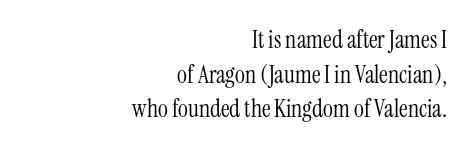
Honestly, there is no underline to notice here at all. A flush-right, rag-left setting is used for this passage. The tracking reads as untouched default to a designer's eye. Notice how the stems are strictly vertical — no italics here. Normally led — the rows are evenly, conventionally spaced.
